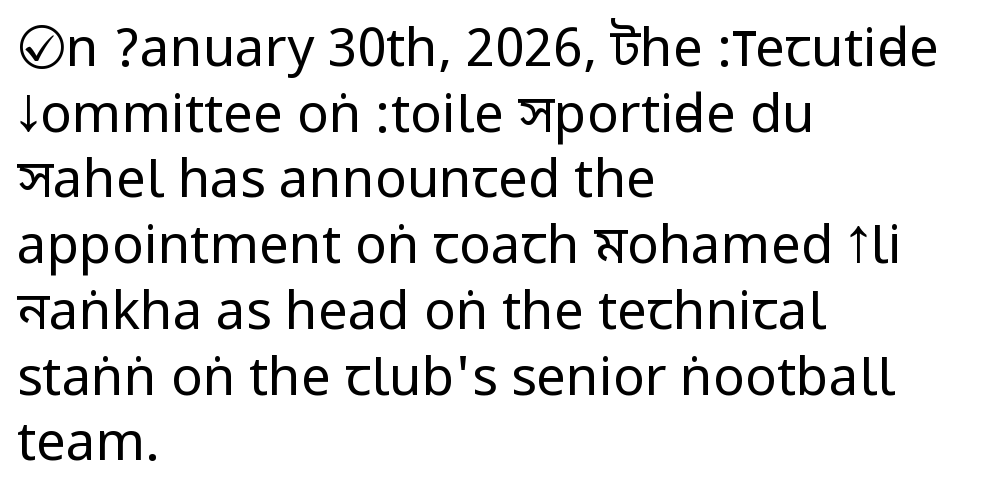
Q: Is the text bold? A: No.
Q: Is the text italic (slanted)? A: No, it is upright.
Q: Is the typeface a serif or a sans-serif typeface? A: Sans-serif.
Q: Is the text underlined? A: No.
Q: How is the paragraph aligned? A: Left-aligned.
Q: Is the spacing between letters normal or unusually wide? A: Normal.
Q: Width (condensed, normal, or wide)? A: Condensed.
Q: Stroke contrast? A: Low.
